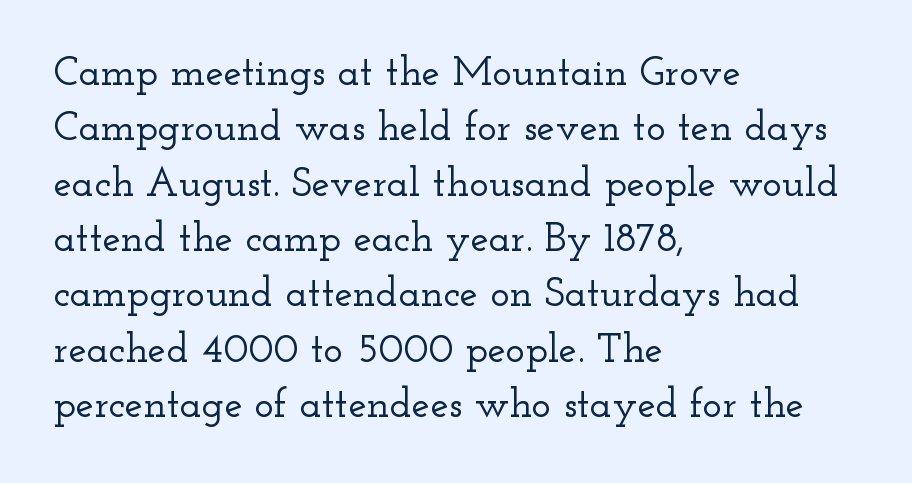
{"serif": "yes", "italic": "no", "width": "wide", "stroke_contrast": "low", "x_height": "small", "monospaced": "no", "underline": "no", "align": "left", "line_spacing": "normal", "line_spacing_ratio": 1.35, "letter_spacing": "normal", "letter_spacing_em": 0.0, "glyph_px": 41}
